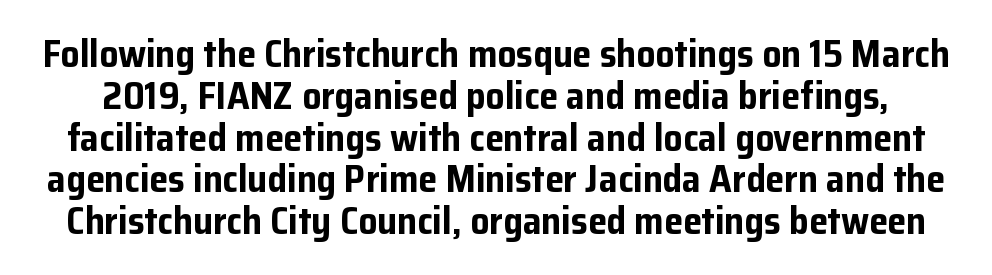
Q: Is the text bold? A: Yes.
Q: Is the text italic (slanted)? A: No, it is upright.
Q: Is the typeface a serif or a sans-serif typeface? A: Sans-serif.
Q: Is the text underlined? A: No.
Q: Is the spacing between letters normal or unusually wide? A: Normal.
Q: Is the spacing between lines tight, normal or loose? A: Tight.
Q: Width (condensed, normal, or wide)? A: Normal.
Q: Stroke contrast? A: Low.
Q: x-height? A: Medium.
Q: Monospaced? A: No.
